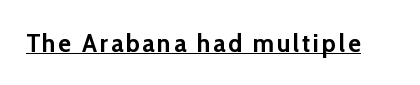
Q: Is the text bold? A: Yes.
Q: Is the text italic (slanted)? A: No, it is upright.
Q: Is the text underlined? A: Yes.
